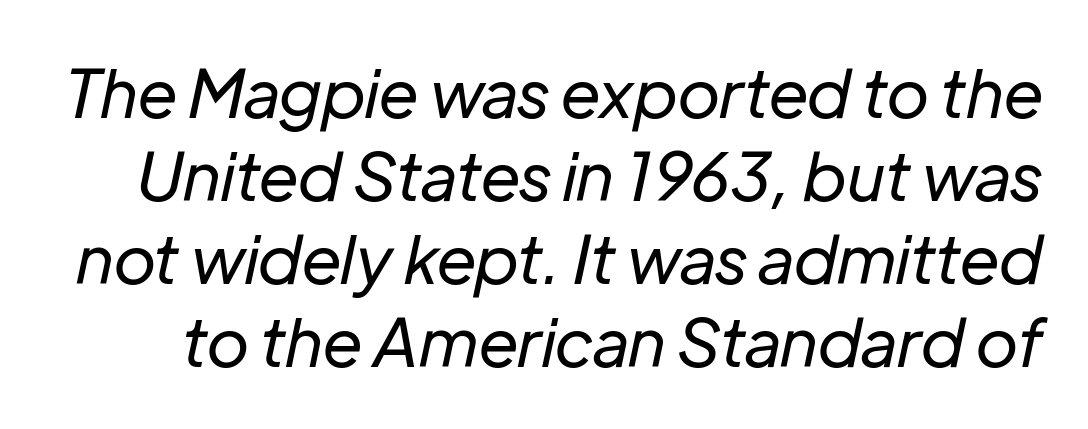
The passage shown leans; its letterforms are oblique. Default kerning and tracking; the words read as compact shapes. Here the designer chose a conventional face with non-uniform glyph widths. A quiet, ordinary-to-light weight characterises the typeface.
